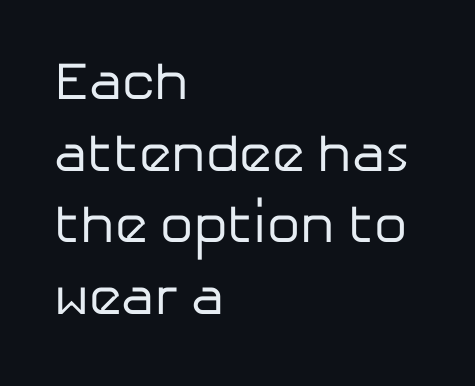
The image shows 53 px regular-weight sans-serif type, upright; set left-aligned, normal line spacing (1.35x), normal letter spacing, not underlined; low stroke contrast and a medium x-height.
